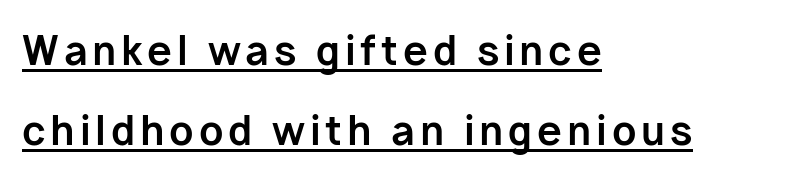
The ragged edge is on the right, which tells us the setting is flush left. Do the letters lean? They stand straight. Each new line begins a long way beneath the previous one. Observe the absence of serifs on each vertical stroke in this sample.
